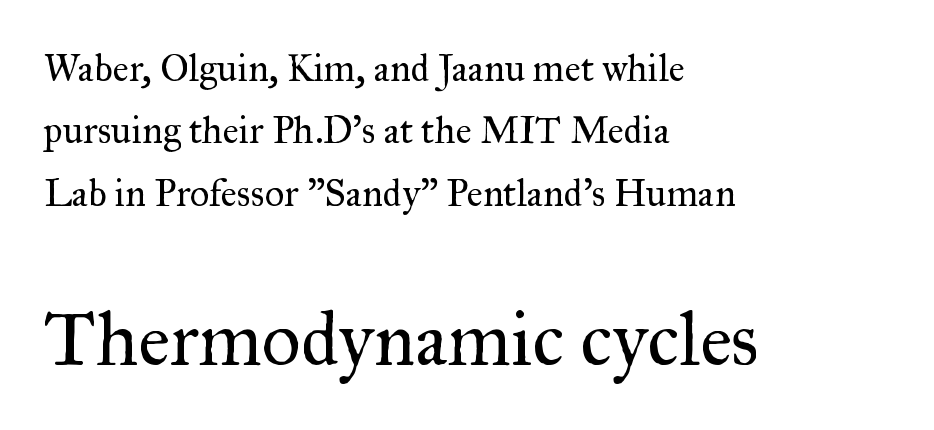
Q: Is the text bold? A: No.
Q: Is the text italic (slanted)? A: No, it is upright.
Q: Is the typeface a serif or a sans-serif typeface? A: Serif.
Q: Is the text underlined? A: No.
Q: How is the paragraph aligned? A: Left-aligned.
Q: Is the spacing between letters normal or unusually wide? A: Normal.
Q: Is the spacing between lines tight, normal or loose? A: Normal.
Q: Which block of text is set in a larger size, the first (top) or the second (bottom)? A: The second (bottom) one.
Q: Width (condensed, normal, or wide)? A: Normal.
Q: Stroke contrast? A: Medium.
Q: x-height? A: Small.
Q: Monospaced? A: No.
